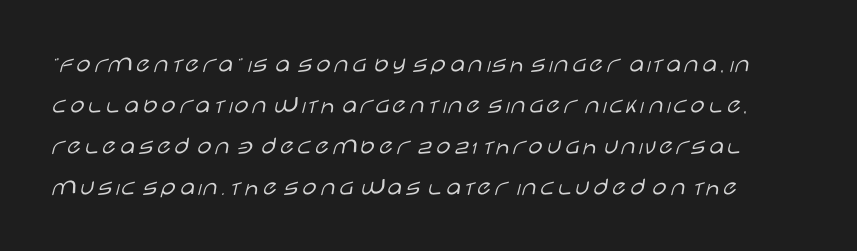
Heft: none added — not bold. Does extra space separate the letters? No, they use regular spacing. Clear beneath every line of the passage. Vertically, the passage feels balanced, rows spaced as you'd expect.
